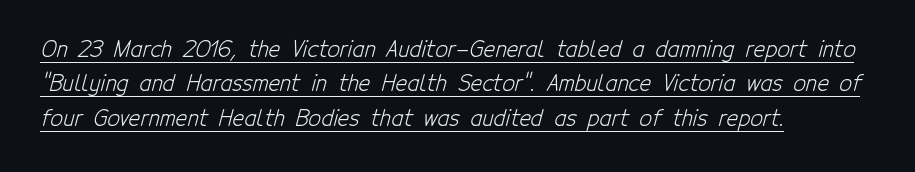
The image shows 22 px text type; set left-aligned, normal line spacing (1.56x), normal letter spacing, underlined.
